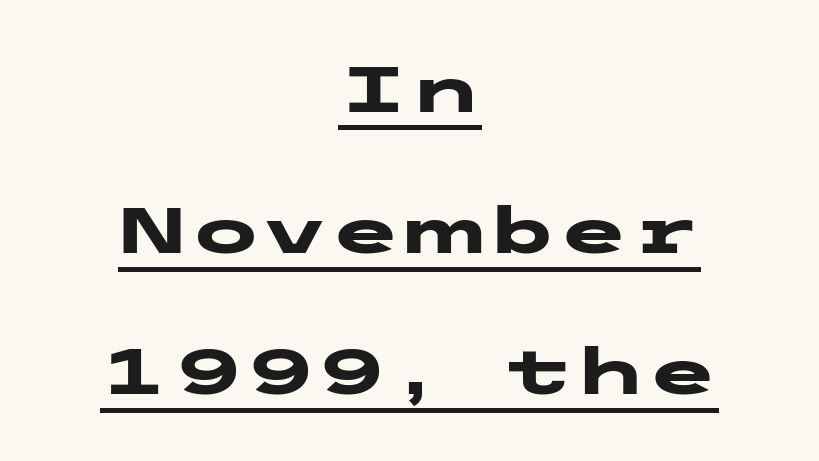
The image shows 65 px heavy, wide sans-serif type, upright; set centered, loose line spacing (2.17x), normal letter spacing, underlined; low stroke contrast and a medium x-height.
